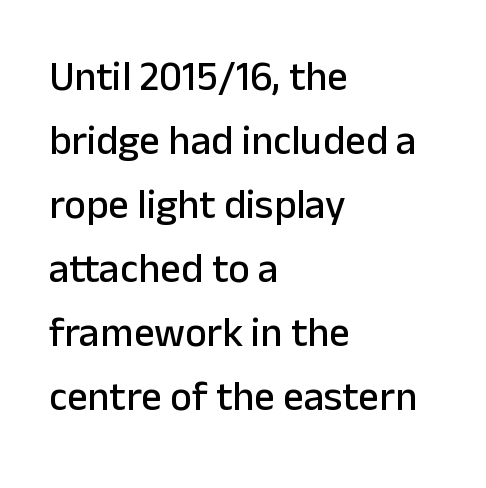
The image shows 41 px sans-serif type, upright; set left-aligned, normal line spacing (1.56x), normal letter spacing, not underlined; low stroke contrast and a medium x-height.
